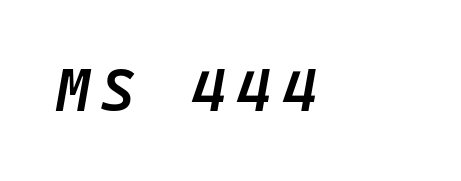
Q: Is the text bold? A: Semi-bold.
Q: Is the text italic (slanted)? A: Yes, it leans right by about 10 degrees.
Q: Is the text underlined? A: No.
Q: How is the paragraph aligned? A: Left-aligned.
Q: Width (condensed, normal, or wide)? A: Normal.
Q: Stroke contrast? A: Low.
Q: x-height? A: Medium.
Q: Monospaced? A: Yes.
